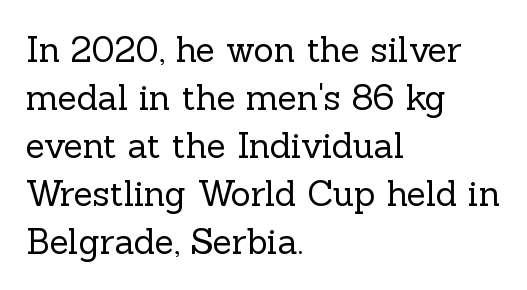
Q: Is the text bold? A: No.
Q: Is the text italic (slanted)? A: No, it is upright.
Q: Is the typeface a serif or a sans-serif typeface? A: Serif.
Q: Is the text underlined? A: No.
Q: How is the paragraph aligned? A: Left-aligned.
Q: Is the spacing between letters normal or unusually wide? A: Normal.
Q: Is the spacing between lines tight, normal or loose? A: Normal.
Q: Width (condensed, normal, or wide)? A: Normal.
Q: x-height? A: Medium.
Q: Monospaced? A: No.
